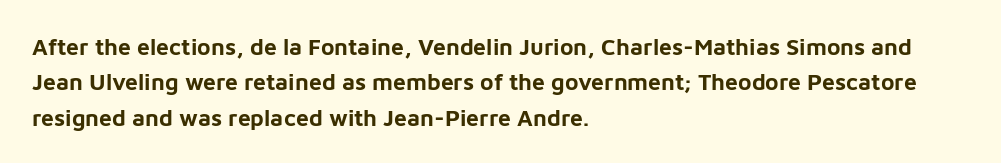
Q: Is the text bold? A: Yes.
Q: Is the text italic (slanted)? A: No, it is upright.
Q: Is the text underlined? A: No.
Q: How is the paragraph aligned? A: Left-aligned.
Q: Is the spacing between letters normal or unusually wide? A: Normal.
Q: Is the spacing between lines tight, normal or loose? A: Normal.
